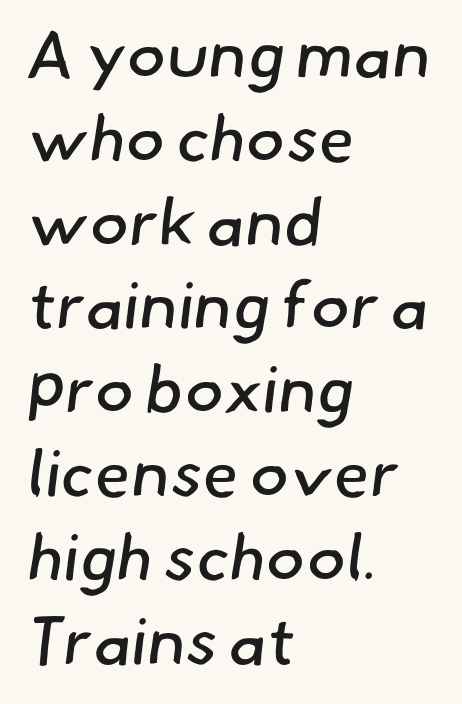
The image shows 66 px regular-weight sans-serif type; set left-aligned, normal line spacing (1.27x), normal letter spacing, not underlined; low stroke contrast and a small x-height.
